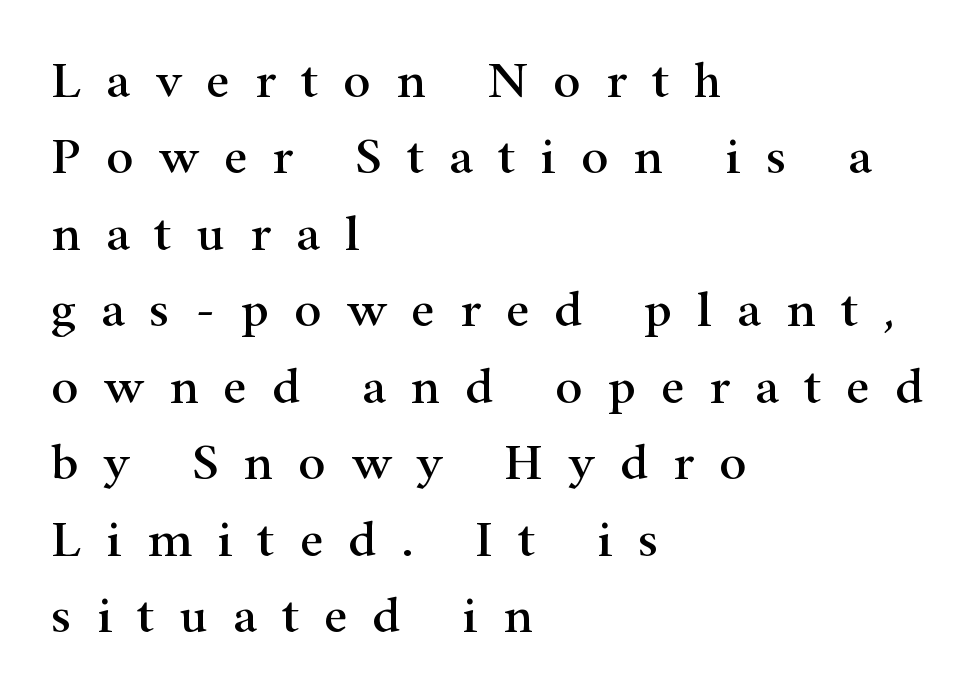
Each letter keeps its own natural width here, so spacing adapts to shape. Evenly set lines give the paragraph a standard silhouette. Casual observation: everything's shoved over to the left. The specimen omits any rule beneath the text block's lines. No italicization has been applied; the sample stays upright.
